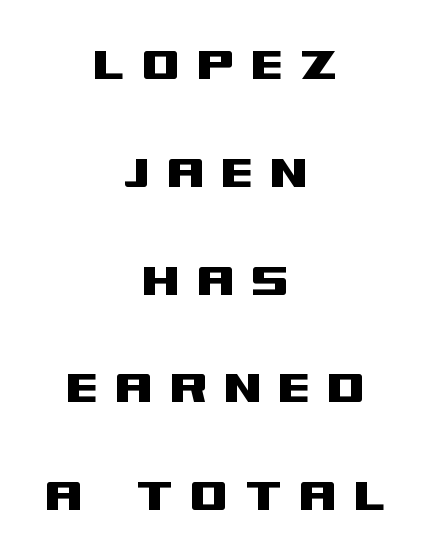
Clear beneath every line of the passage. Casual observation: everything's sitting right in the middle. The letters stand upright; this is a roman face. In terms of leading, this rendering errs on the spacious side. This sample uses expanded letter spacing, leaving extra air between glyphs.
